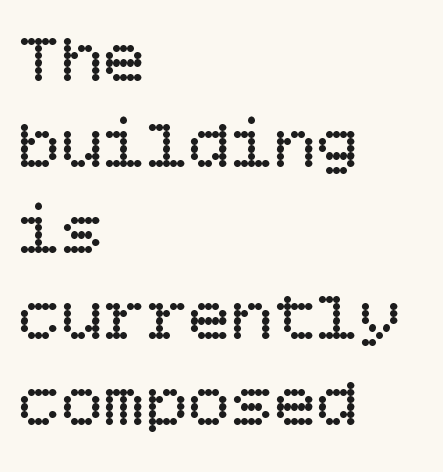
Q: Is the text bold? A: No.
Q: Is the text italic (slanted)? A: No, it is upright.
Q: Is the text underlined? A: No.
Q: How is the paragraph aligned? A: Left-aligned.
Q: Is the spacing between letters normal or unusually wide? A: Normal.
Q: Width (condensed, normal, or wide)? A: Normal.
Q: Stroke contrast? A: Low.
Q: x-height? A: Large.
